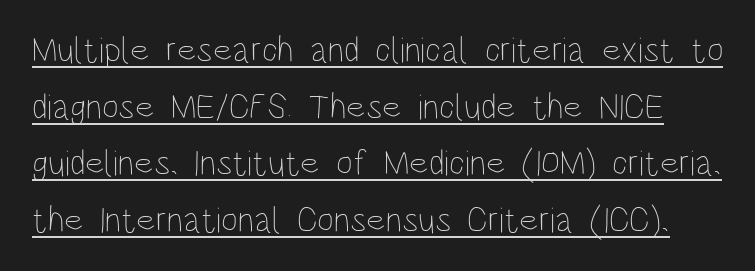
Looks like someone drew a line under every word here. You can tell it's not italic because the verticals are truly vertical. Does extra space separate the letters? No, they use regular spacing. Stems here are at most as thick as an everyday book face. The face used here is proportionally spaced, like ordinary book or web type.
